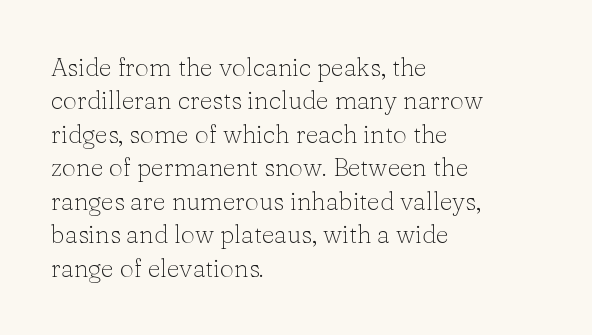
{"italic": "no", "bold": "no", "underline": "no", "align": "left", "line_spacing": "normal", "line_spacing_ratio": 1.34, "letter_spacing": "normal", "letter_spacing_em": 0.0, "glyph_px": 25}
